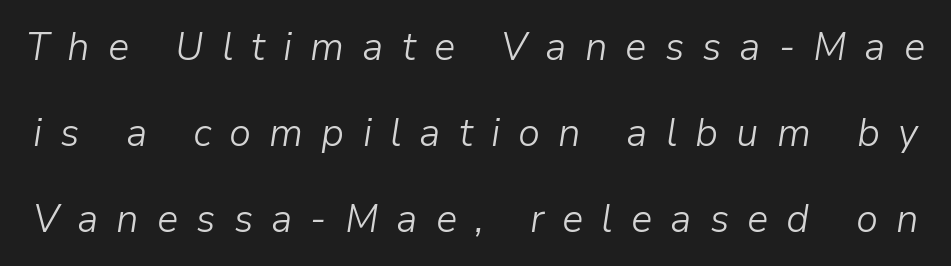
The image shows 40 px light type, italic (leaning right); set loose line spacing (2.15x), unusually wide letter spacing (+0.45 em), not underlined; low stroke contrast and a medium x-height.
